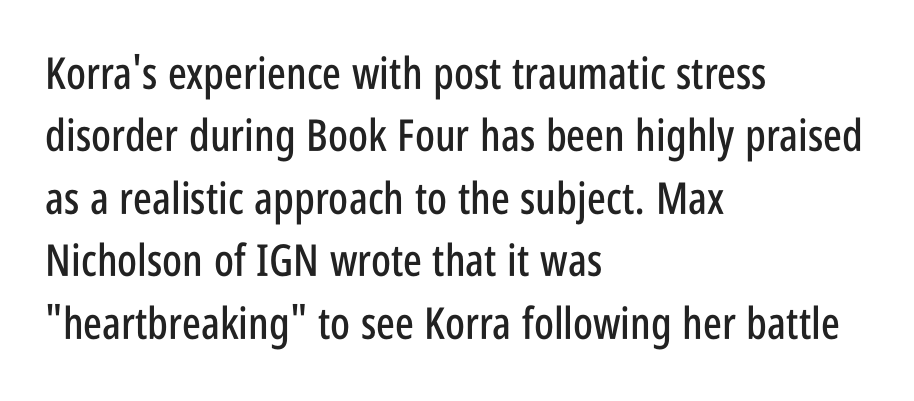
The image shows 44 px condensed sans-serif type, upright; set left-aligned, normal line spacing (1.42x), normal letter spacing, not underlined; low stroke contrast and a large x-height.
